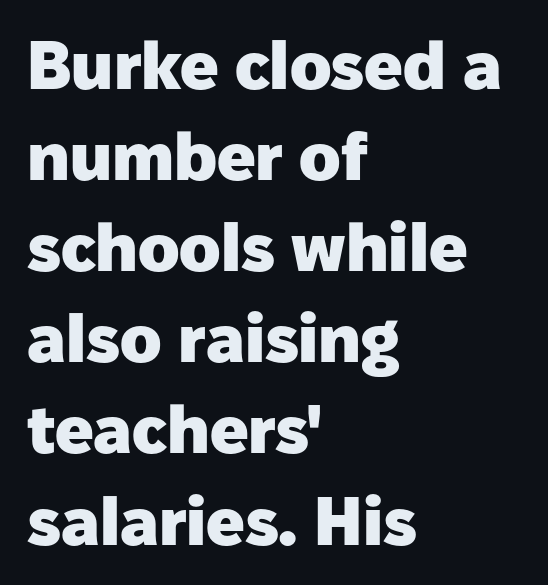
Look at the bottom of the vertical strokes: they stop flat, with no serifs. The gaps between neighbouring characters are ordinary and unremarkable. Is there any slant? The stems are plumb. Reading down the column, the eye jumps a familiar distance to each next line.
